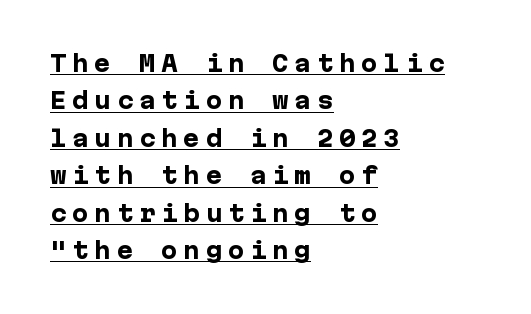
The image shows 22 px bold type, upright; set left-aligned, normal line spacing (1.7x), unusually wide letter spacing (+0.26 em), underlined.
